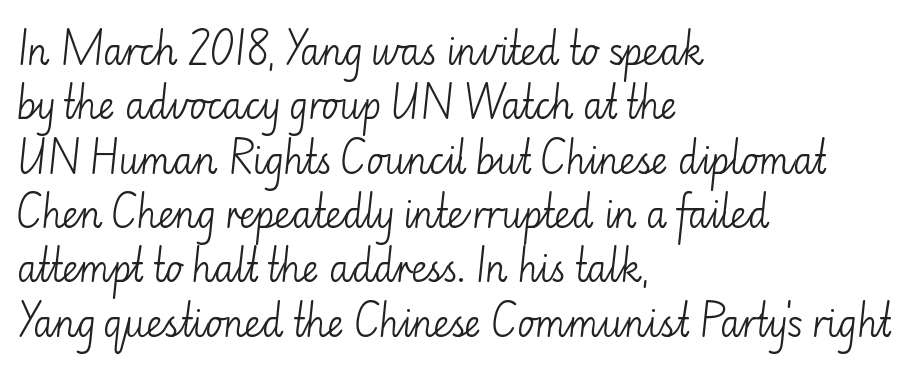
Default kerning and tracking; the words read as compact shapes. Is there much room between lines? A standard amount, neither cramped nor airy. Weight: regular or lighter. These lines stack with their left ends in a neat column.
